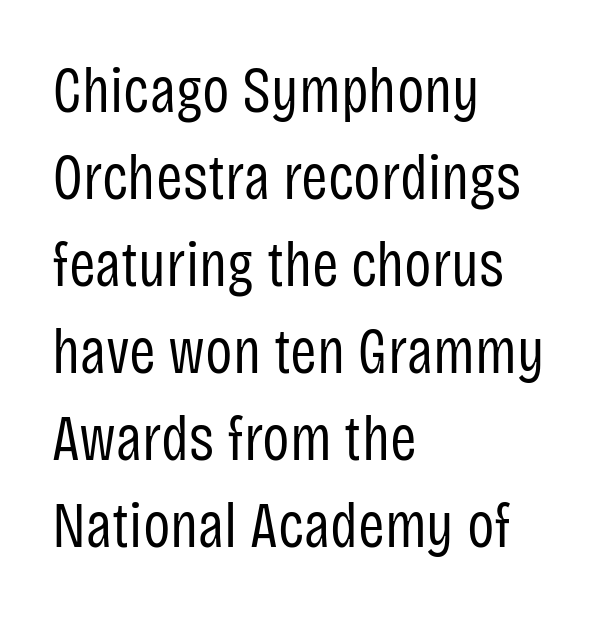
This is the regular roman posture of the typeface. If you drew a ruler down the left edge, every line would touch it. Lines of text with bare space underneath. Compared with typical body copy, the letter spacing here is the same. Think of a printed novel: that variable character pitch is what you see here.
